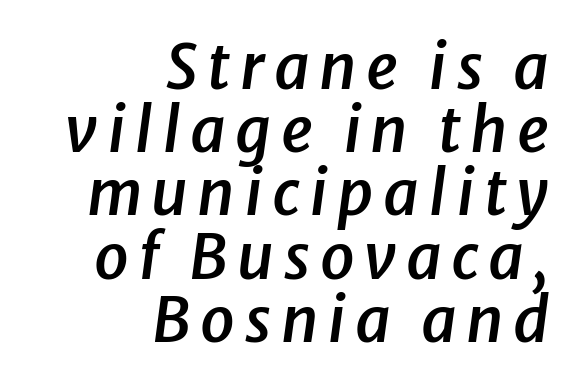
The image shows 62 px semibold type, italic (leaning right); set right-aligned, tight line spacing (1.02x), not underlined; low stroke contrast and a medium x-height.
